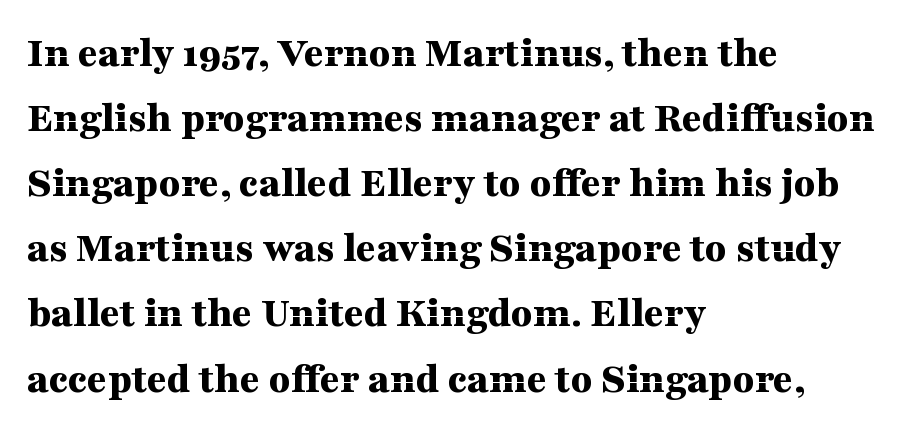
Chunky letters — that's bold for sure. Check where the strokes stop: tiny serifs finish them off. Just letters on the line, the space beneath them empty. Does the copy run flush right? No — it runs flush left.
